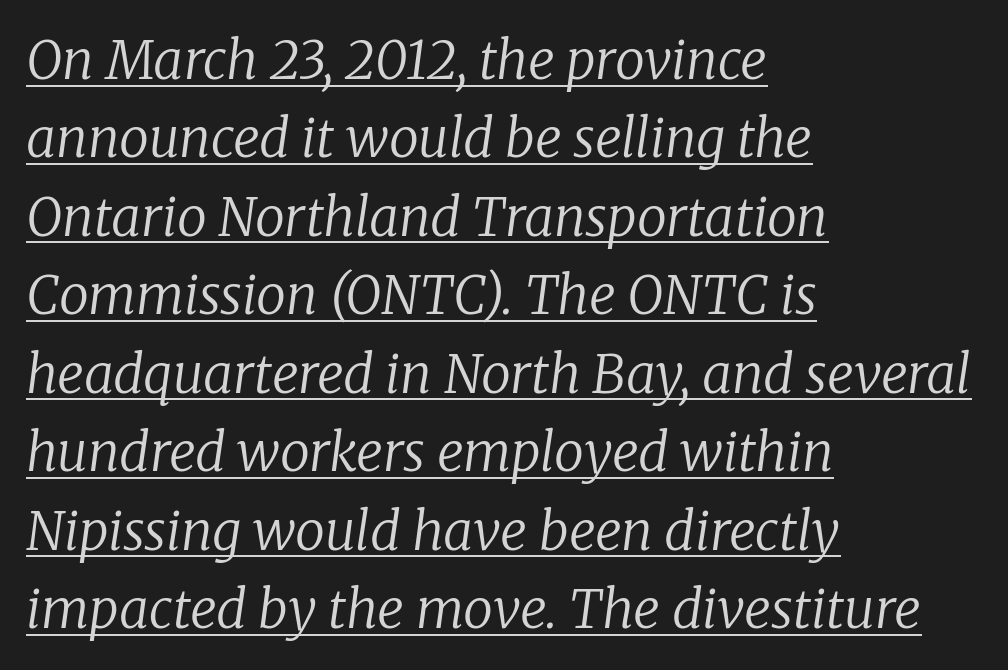
Q: Is the text bold? A: No.
Q: Is the text italic (slanted)? A: Yes, it leans right by about 8 degrees.
Q: Is the typeface a serif or a sans-serif typeface? A: Serif.
Q: Is the text underlined? A: Yes.
Q: How is the paragraph aligned? A: Left-aligned.
Q: Is the spacing between letters normal or unusually wide? A: Normal.
Q: Is the spacing between lines tight, normal or loose? A: Normal.
Q: Width (condensed, normal, or wide)? A: Normal.
Q: Stroke contrast? A: Low.
Q: x-height? A: Medium.
Q: Monospaced? A: No.
